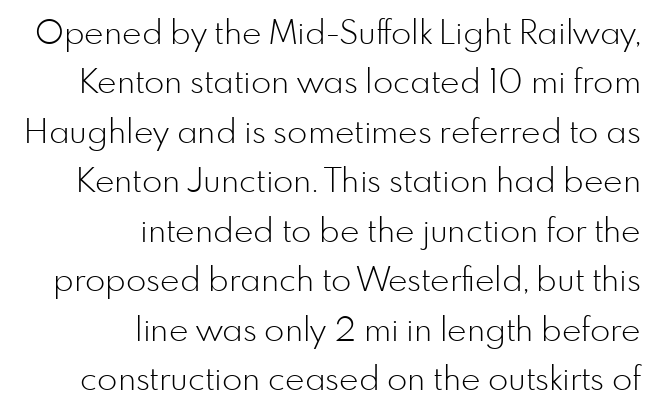
The image shows 33 px light sans-serif type, upright; set right-aligned, normal line spacing (1.5x), normal letter spacing, not underlined; low stroke contrast and a small x-height.
